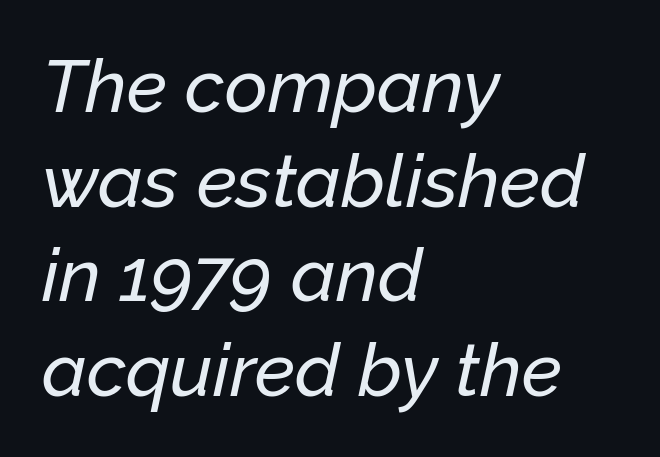
The image shows 74 px text type, italic (leaning right); set left-aligned, normal line spacing (1.28x), normal letter spacing, not underlined; low stroke contrast and a medium x-height.
